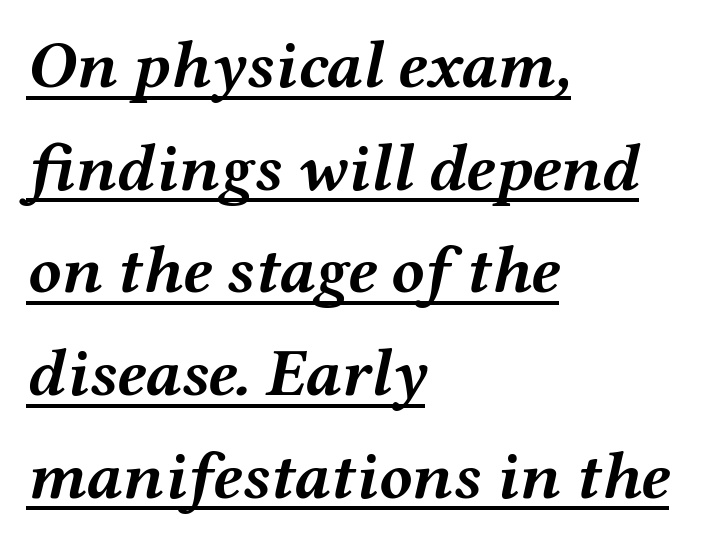
The image shows 68 px semibold, wide type, italic (leaning right); set left-aligned, normal line spacing (1.51x), normal letter spacing, underlined; medium stroke contrast and a medium x-height.
